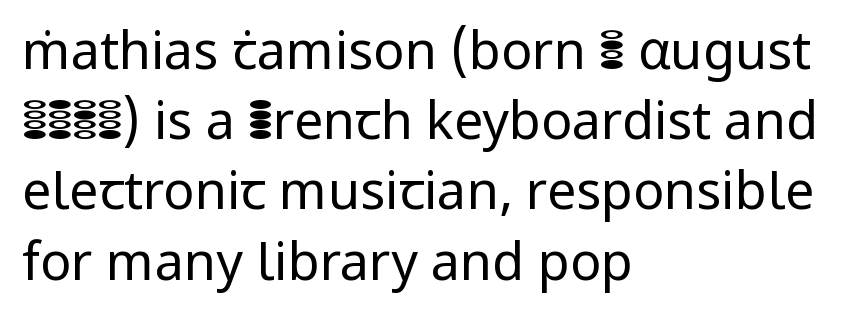
{"serif": "no", "italic": "no", "bold": "no", "weight": "regular", "width": "normal", "stroke_contrast": "low", "x_height": "medium", "monospaced": "no", "underline": "no", "align": "left", "line_spacing": "normal", "line_spacing_ratio": 1.35, "letter_spacing": "normal", "letter_spacing_em": 0.0, "glyph_px": 52}
